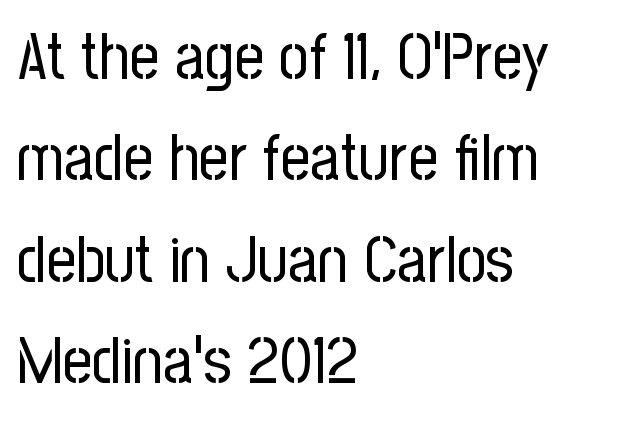
Q: Is the text bold? A: No.
Q: Is the text italic (slanted)? A: No, it is upright.
Q: Is the typeface a serif or a sans-serif typeface? A: Sans-serif.
Q: Is the text underlined? A: No.
Q: How is the paragraph aligned? A: Left-aligned.
Q: Is the spacing between letters normal or unusually wide? A: Normal.
Q: Is the spacing between lines tight, normal or loose? A: Normal.
Q: Width (condensed, normal, or wide)? A: Condensed.
Q: Stroke contrast? A: Low.
Q: x-height? A: Medium.
Q: Monospaced? A: No.
